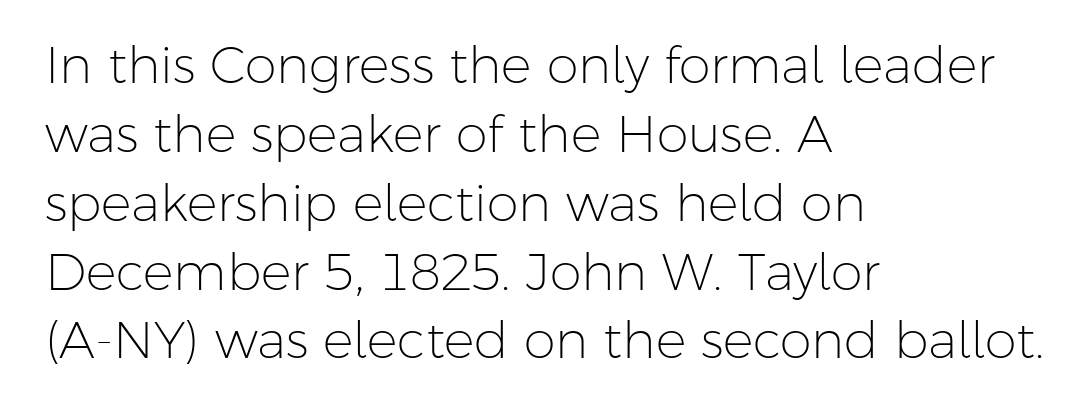
No extra ink here — the face is not bold. Letters rest on an invisible, unmarked baseline. Each letter keeps its own natural width here, so spacing adapts to shape. A typesetter would call this zero additional tracking. The space between consecutive lines is moderate. Typographically, this falls in the sans-serif category.
